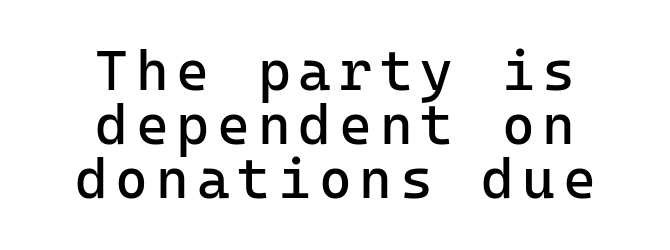
{"serif": "no", "italic": "no", "bold": "no", "weight": "regular", "width": "normal", "stroke_contrast": "low", "x_height": "medium", "monospaced": "yes", "underline": "no", "align": "center", "line_spacing": "tight", "line_spacing_ratio": 0.96, "glyph_px": 56}
